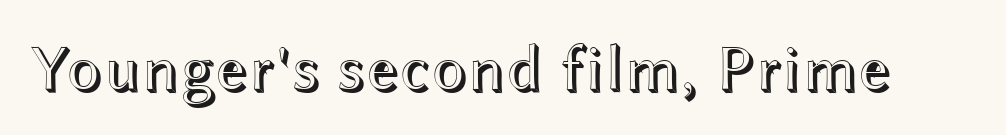
Spacing verdict: proportional, widths tailored to each character. Ordinary non-slanted type is in use. In terms of letterspacing, this is plain default setting. Each row of text sits above clean, open space.
